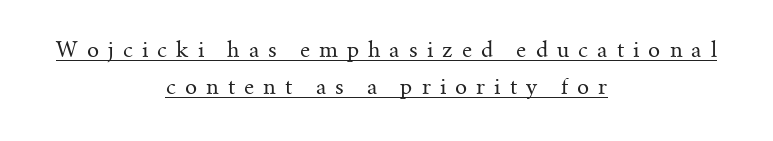
Students, observe the line beneath the letters — that is underlining. The type is letterspaced generously, with wide tracking. Visually the block forms a symmetrical silhouette, jagged on both flanks. Do the letters lean? They stand straight.
